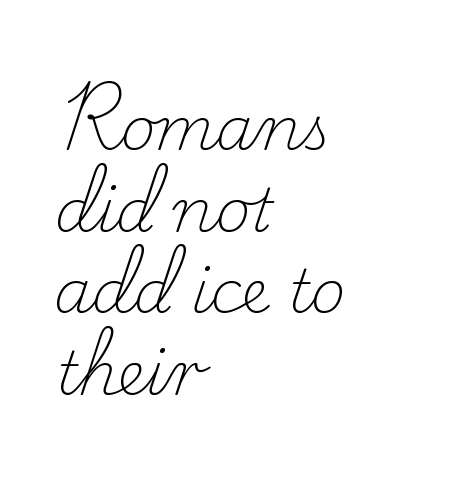
{"serif": "yes", "bold": "no", "weight": "light", "width": "normal", "stroke_contrast": "low", "x_height": "small", "monospaced": "no", "underline": "no", "align": "left", "line_spacing": "normal", "line_spacing_ratio": 1.36, "letter_spacing": "normal", "letter_spacing_em": 0.0, "glyph_px": 60}
